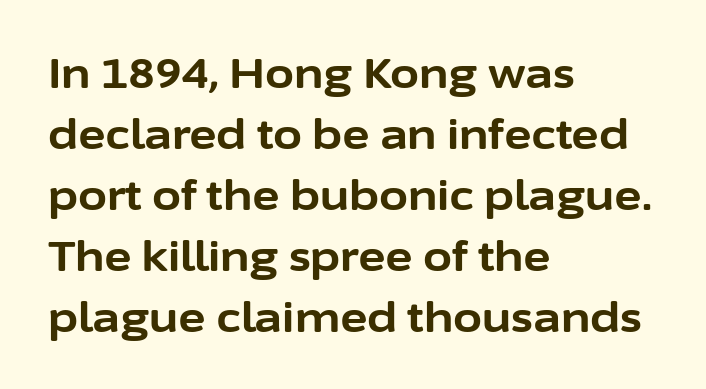
The image shows 42 px bold sans-serif type, upright; set left-aligned, normal line spacing (1.45x), normal letter spacing, not underlined; low stroke contrast and a medium x-height.
